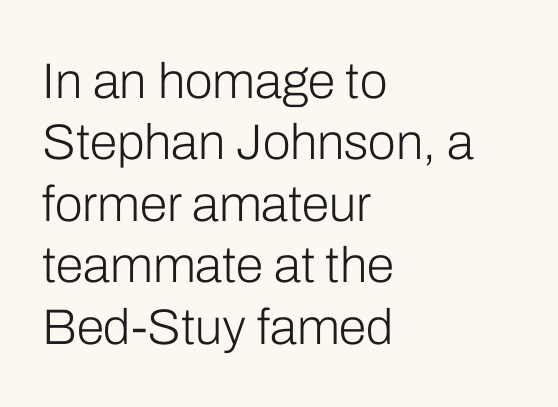
Each letter keeps its own natural width here, so spacing adapts to shape. Lines of text with bare space underneath. Every character sits straight up, as roman type does. The text block is weighted toward the left margin, trailing off unevenly rightward. Is the type heavy? It reads as light-to-regular instead.
